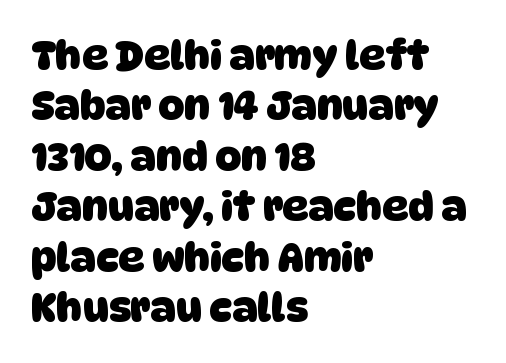
Compared with a centered layout, this one pins lines to the left instead. If you measured baseline to baseline, you'd find a middling distance. The letters sit at their default tracking, neither squeezed nor spread. A bare baseline throughout the passage. Grotesque or geometric, the face here clearly has no serifs.
